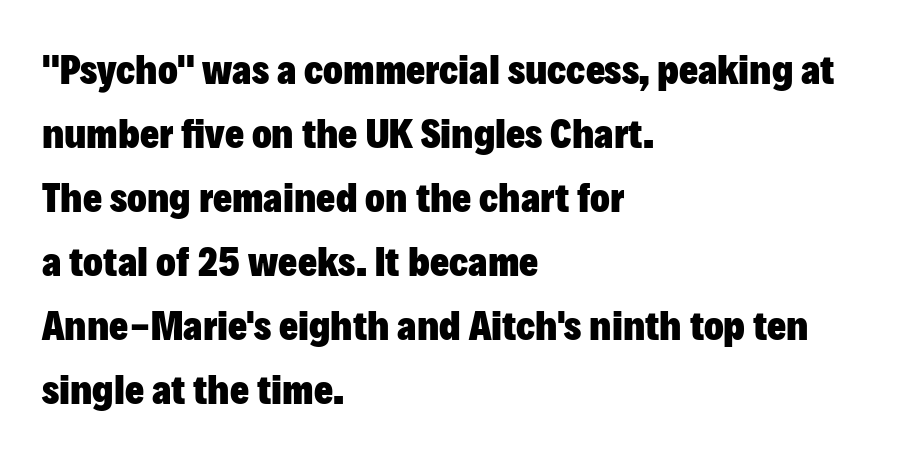
The image shows 41 px heavy sans-serif type, upright; set left-aligned, normal line spacing (1.56x), normal letter spacing, not underlined; low stroke contrast and a medium x-height.
